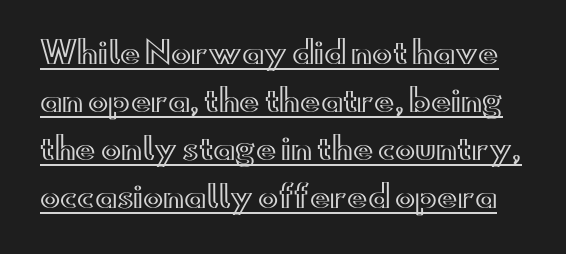
{"italic": "no", "width": "wide", "x_height": "small", "monospaced": "no", "underline": "yes", "line_spacing": "normal", "line_spacing_ratio": 1.6, "letter_spacing": "normal", "letter_spacing_em": 0.0, "glyph_px": 30}
